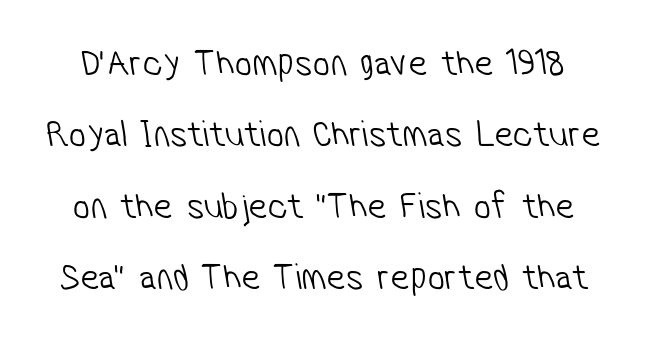
{"serif": "no", "bold": "no", "weight": "light", "width": "condensed", "stroke_contrast": "low", "x_height": "medium", "monospaced": "no", "underline": "no", "line_spacing_ratio": 1.88, "letter_spacing": "normal", "letter_spacing_em": 0.0, "glyph_px": 38}
